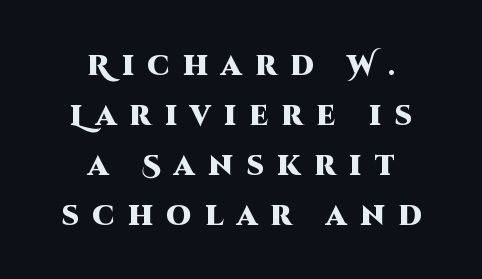
The image shows 28 px heavy sans-serif type, upright; set centered, line spacing 1.79x, unusually wide letter spacing (+0.48 em), not underlined; high stroke contrast and a large x-height.
